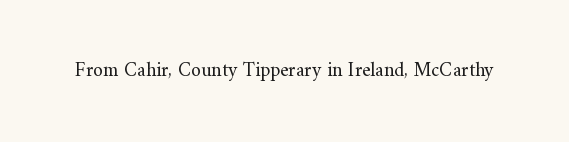
{"italic": "no", "bold": "no", "underline": "no", "letter_spacing": "normal", "letter_spacing_em": 0.0, "glyph_px": 20}
